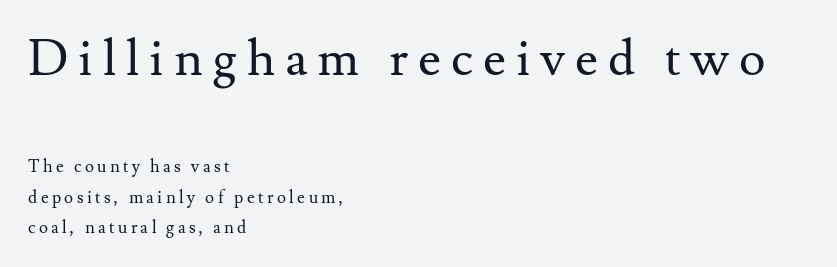
Unmarked baselines from the first word to the last. Do the characters align in a grid? No, the font is proportional. A classic flush-left, rag-right setting is used for this passage. This is not heavy type; no bold has been used.
